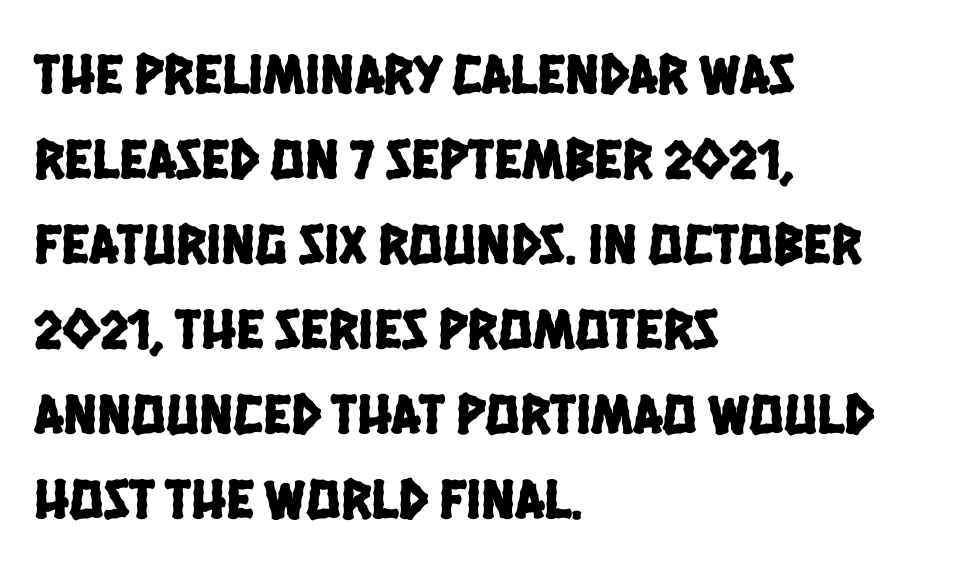
Q: Is the typeface a serif or a sans-serif typeface? A: Sans-serif.
Q: Is the text underlined? A: No.
Q: How is the paragraph aligned? A: Left-aligned.
Q: Is the spacing between letters normal or unusually wide? A: Normal.
Q: Is the spacing between lines tight, normal or loose? A: Normal.
Q: Width (condensed, normal, or wide)? A: Condensed.
Q: Stroke contrast? A: Low.
Q: x-height? A: Large.
Q: Monospaced? A: No.
